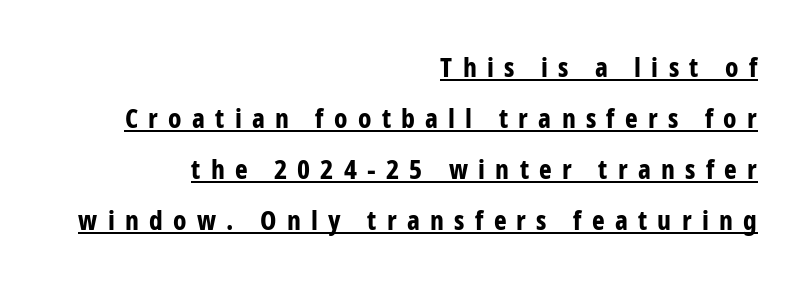
The image shows 27 px bold type, upright; set right-aligned, line spacing 1.89x, unusually wide letter spacing (+0.38 em), underlined.
